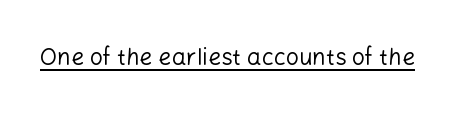
Q: Is the text bold? A: No.
Q: Is the text italic (slanted)? A: No, it is upright.
Q: Is the text underlined? A: Yes.
Q: Is the spacing between letters normal or unusually wide? A: Normal.
